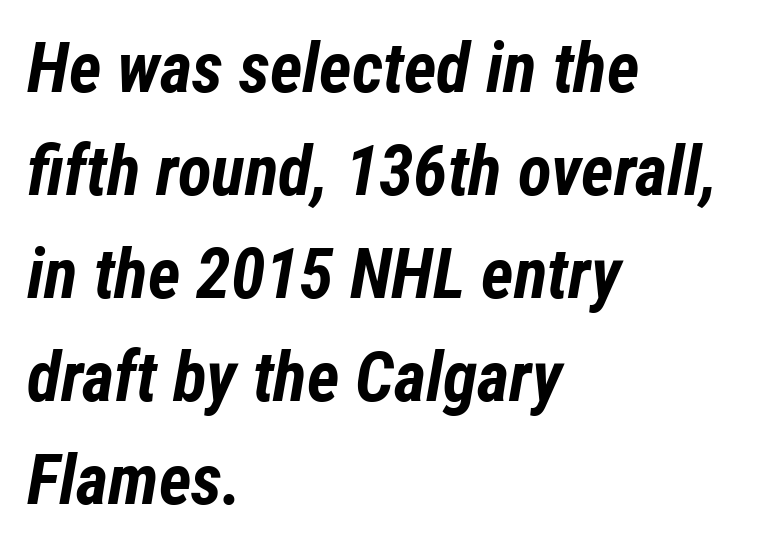
{"italic": "yes", "lean": "right", "slant_degrees": 12, "bold": "yes", "weight": "bold", "width": "condensed", "stroke_contrast": "low", "x_height": "medium", "monospaced": "no", "underline": "no", "align": "left", "line_spacing": "normal", "line_spacing_ratio": 1.47, "letter_spacing": "normal", "letter_spacing_em": 0.0, "glyph_px": 70}
